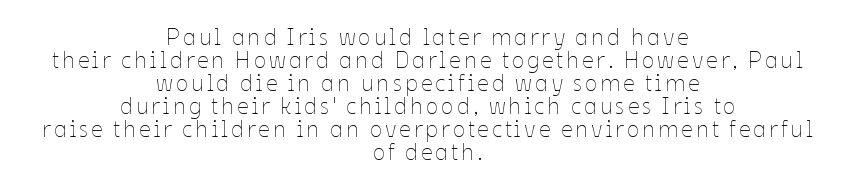
{"italic": "no", "bold": "no", "underline": "no", "align": "center", "line_spacing": "tight", "line_spacing_ratio": 1.0, "glyph_px": 23}
